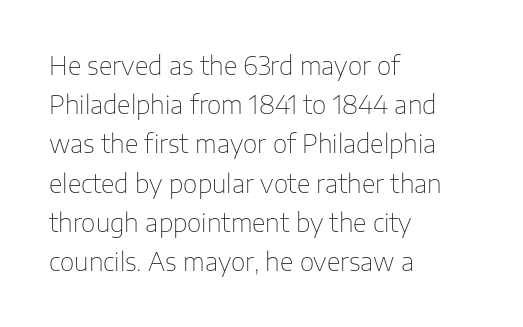
Q: Is the text bold? A: No.
Q: Is the text italic (slanted)? A: No, it is upright.
Q: Is the text underlined? A: No.
Q: How is the paragraph aligned? A: Left-aligned.
Q: Is the spacing between letters normal or unusually wide? A: Normal.
Q: Is the spacing between lines tight, normal or loose? A: Normal.
